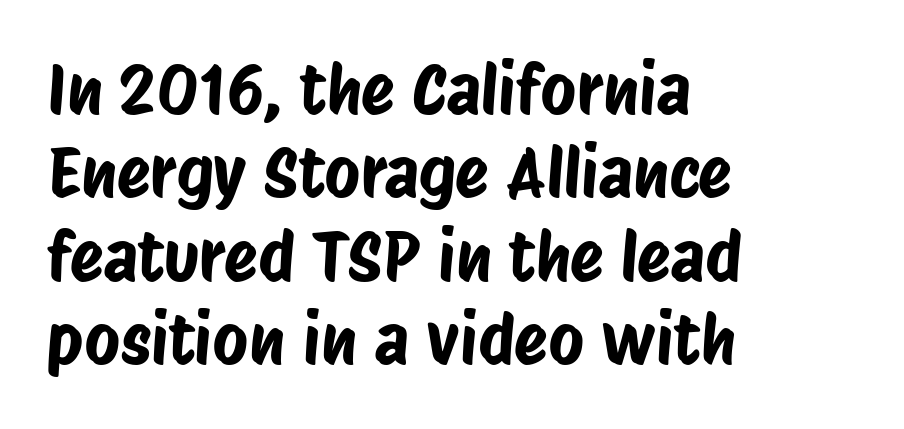
Visually the block forms a straight wall on the left and a jagged coastline on the right. Note the varied advance widths — an 'i' is clearly narrower than an 'm'. Nothing unusual about the tracking: characters are spaced as the font intends. Any mark beneath the type? The region is blank.
